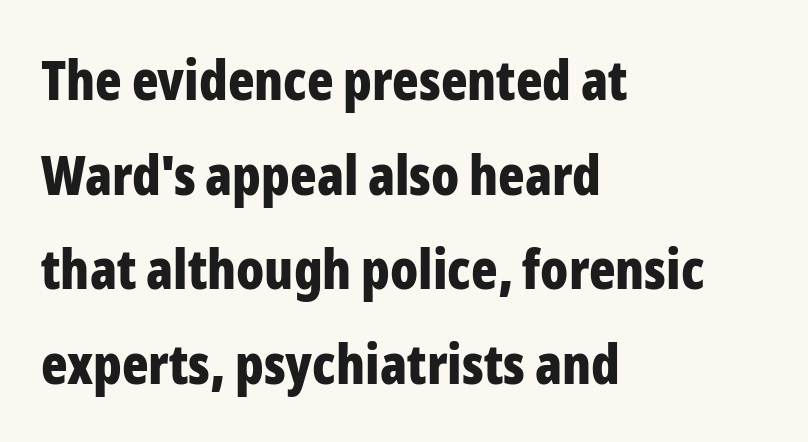
{"serif": "no", "italic": "no", "bold": "yes", "weight": "bold", "width": "condensed", "stroke_contrast": "low", "x_height": "medium", "monospaced": "no", "underline": "no", "align": "left", "line_spacing_ratio": 1.72, "letter_spacing": "normal", "letter_spacing_em": 0.0, "glyph_px": 55}
